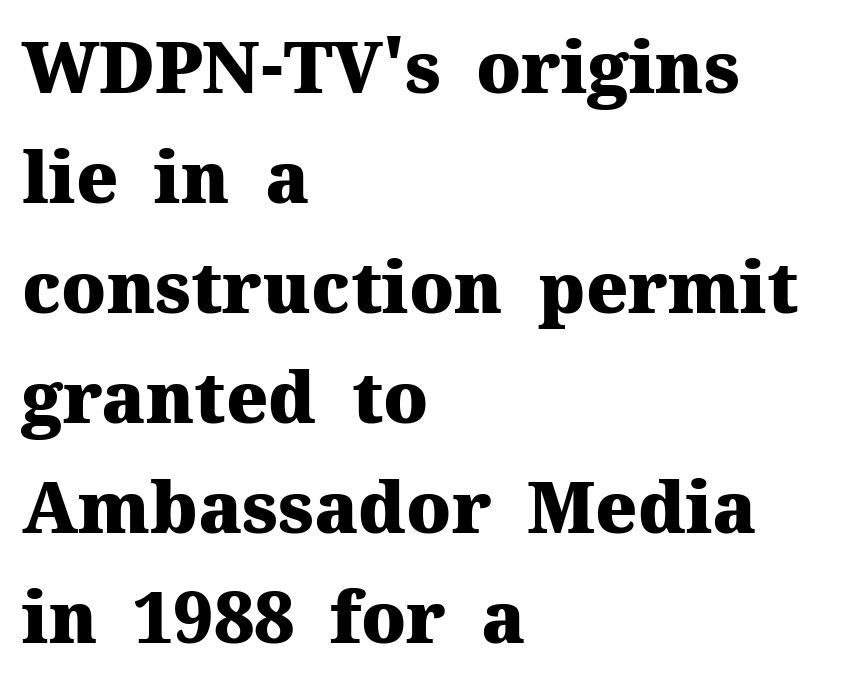
Q: Is the text bold? A: Yes.
Q: Is the text italic (slanted)? A: No, it is upright.
Q: Is the typeface a serif or a sans-serif typeface? A: Serif.
Q: Is the text underlined? A: No.
Q: How is the paragraph aligned? A: Left-aligned.
Q: Is the spacing between letters normal or unusually wide? A: Normal.
Q: Is the spacing between lines tight, normal or loose? A: Normal.
Q: Width (condensed, normal, or wide)? A: Normal.
Q: Stroke contrast? A: Medium.
Q: x-height? A: Medium.
Q: Monospaced? A: No.
